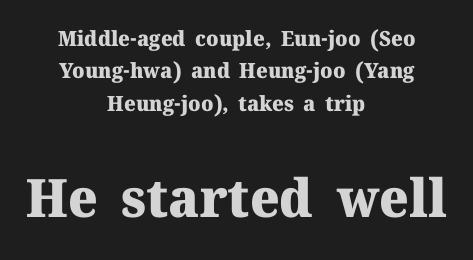
The image shows 53 px heavy serif type, upright; set centered, normal line spacing (1.54x), normal letter spacing, not underlined; the second (bottom) block is 2.52x larger; medium stroke contrast and a medium x-height.
